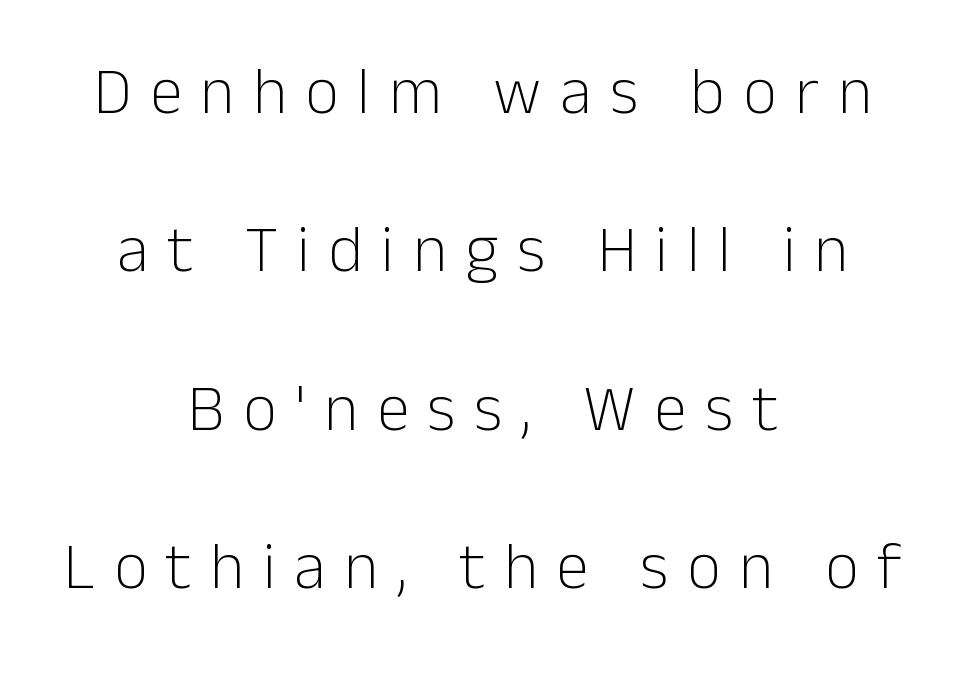
The image shows 66 px light sans-serif type, upright; set centered, loose line spacing (2.4x), unusually wide letter spacing (+0.28 em), not underlined; low stroke contrast and a medium x-height.
